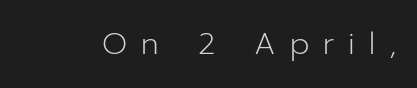
Display-style spreading of the glyphs; the letterfit is very open. Regarding serifs, this sample does without them. Is this a fixed-width face? No — the glyphs have proportional, varying widths. The font is comparable to plain body text, perhaps lighter. The space beneath each line is pristine and unruled.
